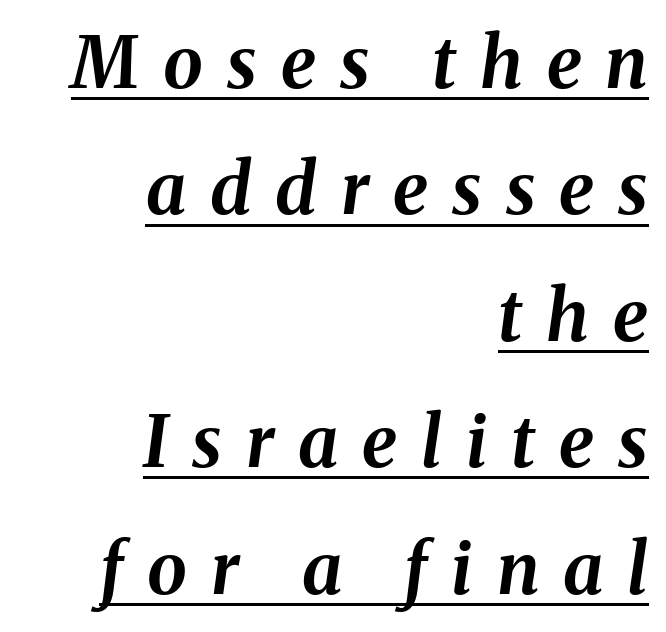
Q: Is the text bold? A: Yes.
Q: Is the text italic (slanted)? A: Yes, it leans right by about 8 degrees.
Q: Is the text underlined? A: Yes.
Q: How is the paragraph aligned? A: Right-aligned.
Q: Is the spacing between letters normal or unusually wide? A: Unusually wide.
Q: Width (condensed, normal, or wide)? A: Normal.
Q: Stroke contrast? A: Medium.
Q: x-height? A: Medium.
Q: Monospaced? A: No.
